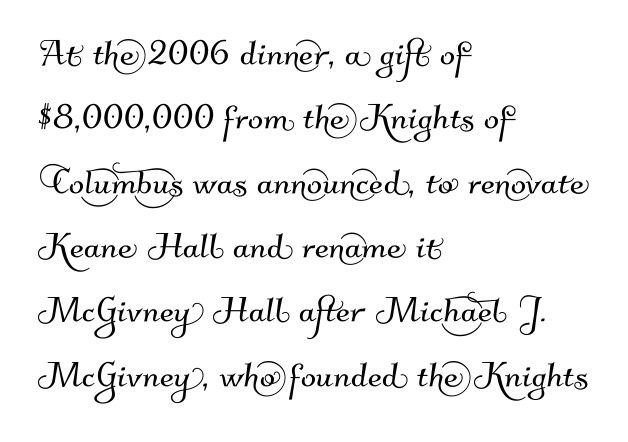
The image shows 45 px sans-serif type; set left-aligned, normal line spacing (1.43x), normal letter spacing, not underlined; medium stroke contrast and a small x-height.
